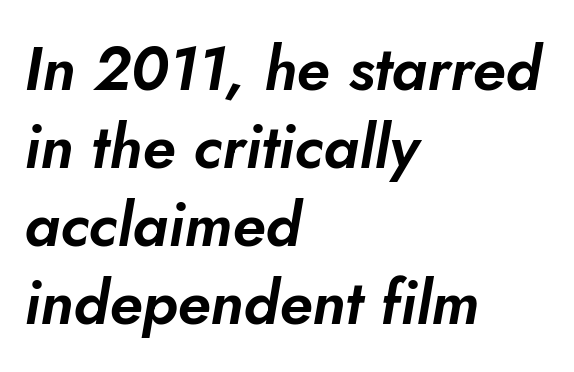
Q: Is the text italic (slanted)? A: Yes, it leans right by about 5 degrees.
Q: Is the text underlined? A: No.
Q: How is the paragraph aligned? A: Left-aligned.
Q: Is the spacing between letters normal or unusually wide? A: Normal.
Q: Is the spacing between lines tight, normal or loose? A: Normal.
Q: Width (condensed, normal, or wide)? A: Normal.
Q: Stroke contrast? A: Low.
Q: x-height? A: Small.
Q: Monospaced? A: No.
